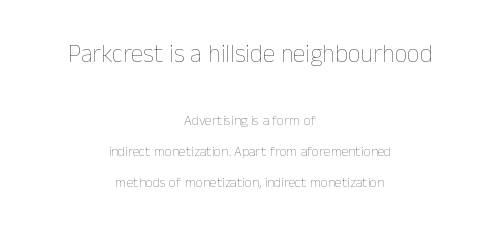
Q: Is the text bold? A: No.
Q: Is the text italic (slanted)? A: No, it is upright.
Q: Is the text underlined? A: No.
Q: How is the paragraph aligned? A: Centered.
Q: Is the spacing between letters normal or unusually wide? A: Normal.
Q: Is the spacing between lines tight, normal or loose? A: Loose.
Q: Which block of text is set in a larger size, the first (top) or the second (bottom)? A: The first (top) one.
